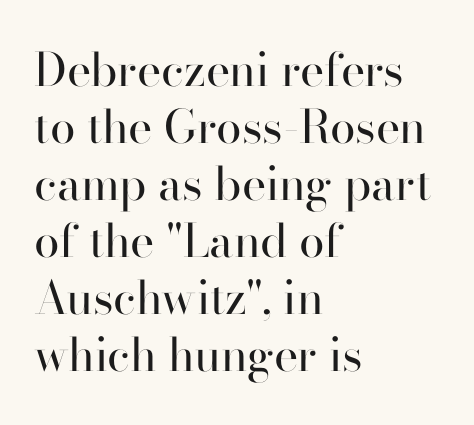
Q: Is the text bold? A: No.
Q: Is the text italic (slanted)? A: No, it is upright.
Q: Is the typeface a serif or a sans-serif typeface? A: Serif.
Q: Is the text underlined? A: No.
Q: How is the paragraph aligned? A: Left-aligned.
Q: Is the spacing between letters normal or unusually wide? A: Normal.
Q: Width (condensed, normal, or wide)? A: Normal.
Q: Stroke contrast? A: High.
Q: x-height? A: Small.
Q: Monospaced? A: No.
